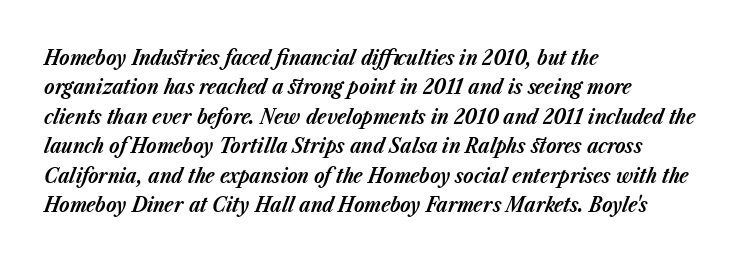
The image shows 21 px bold type, italic (leaning right); set left-aligned, normal line spacing (1.4x), normal letter spacing, not underlined.
